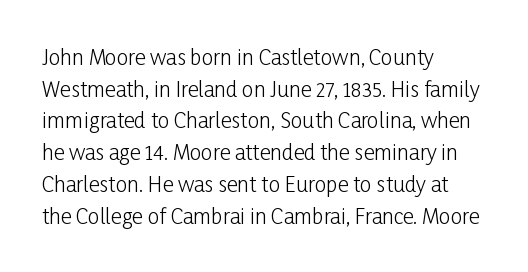
The image shows 21 px text type, upright; set left-aligned, normal line spacing (1.51x), normal letter spacing, not underlined.
